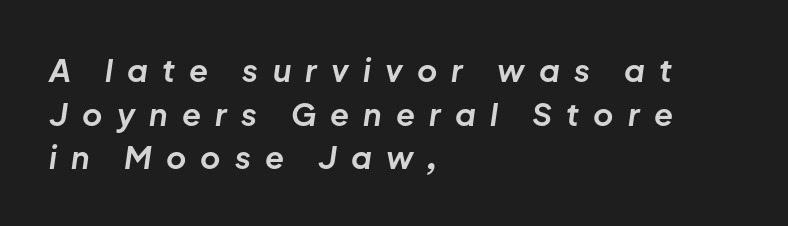
Students, this is bold: see how much ink each stroke carries. The letterforms stand isolated, each surrounded by extra space. Character widths vary here, with narrow letters taking less room than wide ones. The text carries the slant typical of an italic or oblique font. Evenly set lines give the paragraph a standard silhouette. If you drew a ruler down the left edge, every line would touch it.
